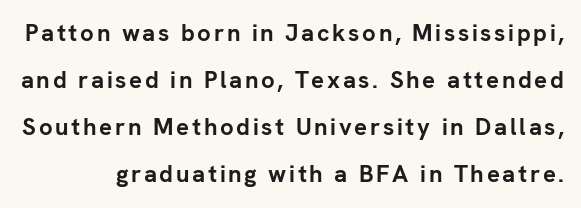
These lines were composed using upright roman letters. Each row of text sits above clean, open space. Every letter is thick-stroked: bold, no question. Summary of vertical rhythm: relaxed, with wide interline spacing.
